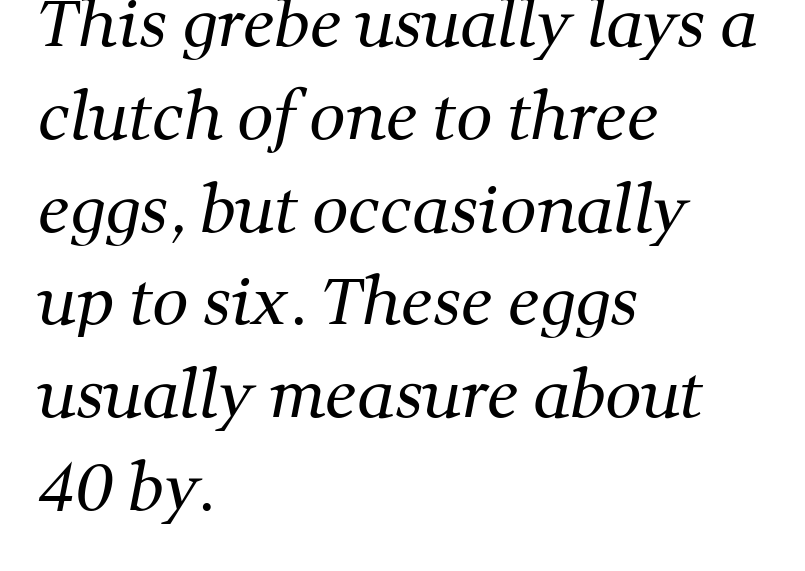
{"serif": "yes", "bold": "no", "weight": "regular", "width": "normal", "stroke_contrast": "medium", "x_height": "medium", "monospaced": "no", "underline": "no", "align": "left", "line_spacing": "normal", "line_spacing_ratio": 1.45, "letter_spacing": "normal", "letter_spacing_em": 0.0, "glyph_px": 64}
